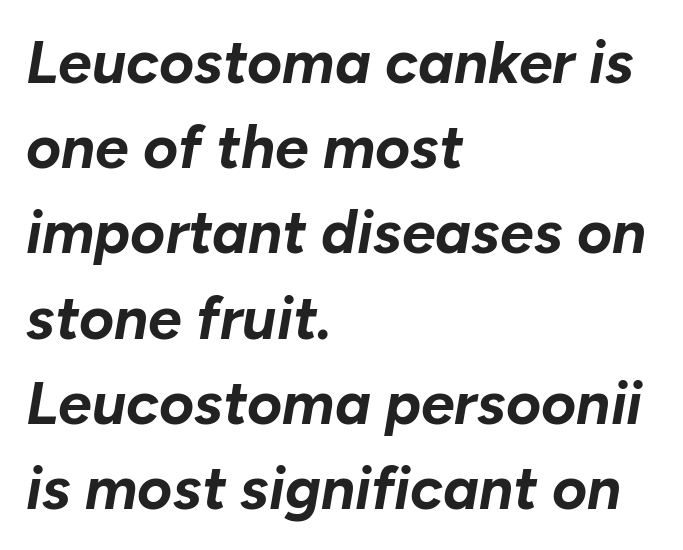
The image shows 60 px bold type, italic (leaning right); set left-aligned, normal line spacing (1.42x), normal letter spacing, not underlined; low stroke contrast and a medium x-height.
